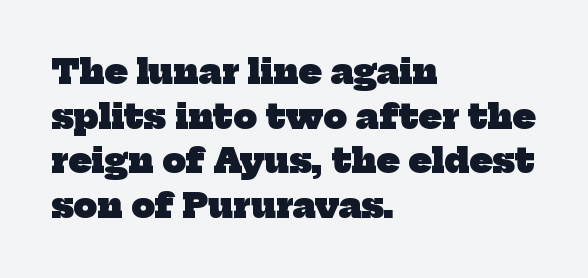
The image shows 33 px heavy serif type; set left-aligned, normal line spacing (1.35x), normal letter spacing, not underlined; low stroke contrast and a medium x-height.
